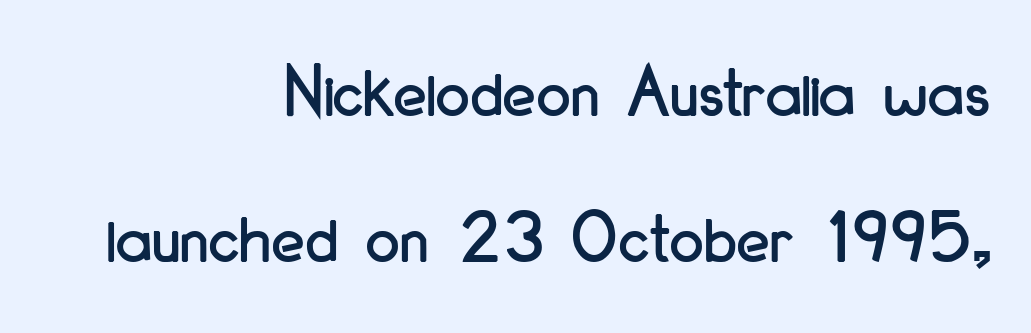
Each letter keeps its own natural width here, so spacing adapts to shape. Glyph-to-glyph distance matches everyday printed text. Quick note: not italic, upright. Observe the absence of serifs on each vertical stroke in this sample. A bare baseline throughout the passage.
